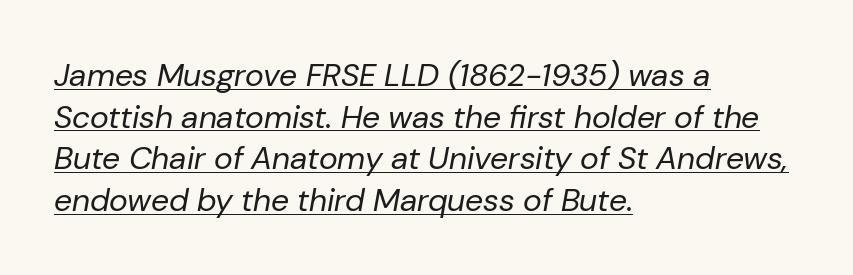
One-word summary of the alignment: left. How would I describe the line gaps? Plain and ordinary. Observe the ordinary spacing: letters are neighbours, not strangers. These lines were composed using italics.
